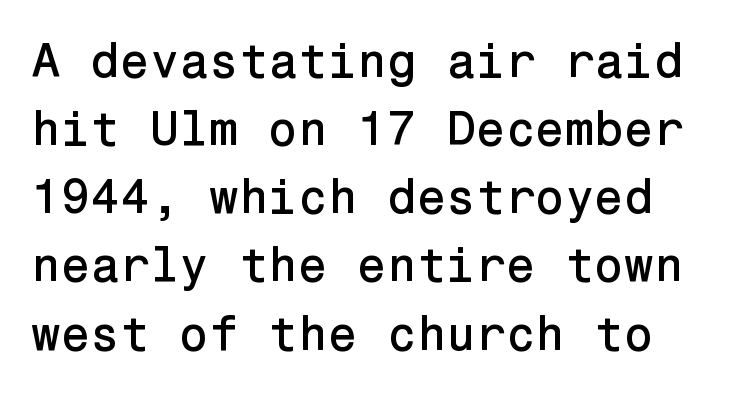
The leading is moderate, giving the passage an even texture. Standard letterfit; no display-style spreading of the glyphs. No word sits above an underline. If you drew a line through each stem, it would be perfectly vertical. The passage shown is typeset with a sans-serif family.
